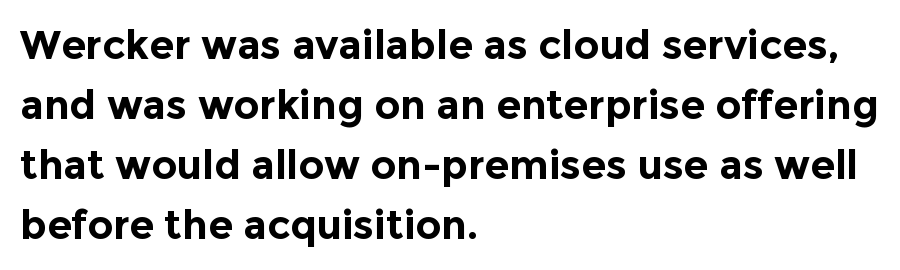
Q: Is the text bold? A: Yes.
Q: Is the text italic (slanted)? A: No, it is upright.
Q: Is the typeface a serif or a sans-serif typeface? A: Sans-serif.
Q: Is the text underlined? A: No.
Q: How is the paragraph aligned? A: Left-aligned.
Q: Is the spacing between letters normal or unusually wide? A: Normal.
Q: Is the spacing between lines tight, normal or loose? A: Normal.
Q: Width (condensed, normal, or wide)? A: Normal.
Q: x-height? A: Medium.
Q: Monospaced? A: No.
